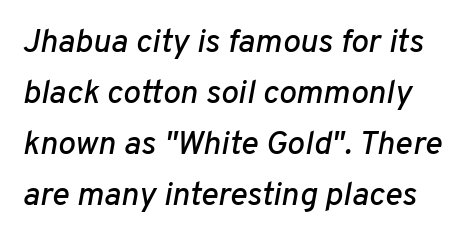
Here the designer chose a conventional face with non-uniform glyph widths. The gaps between neighbouring characters are ordinary and unremarkable. The zone under the glyphs is completely vacant. Leading: standard. The letters are slanted; this is an italic face.
